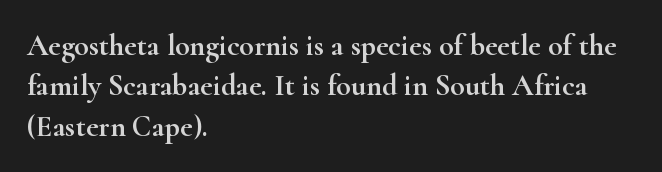
{"serif": "yes", "italic": "no", "width": "wide", "stroke_contrast": "high", "x_height": "small", "monospaced": "no", "underline": "no", "align": "left", "line_spacing": "normal", "line_spacing_ratio": 1.35, "letter_spacing": "normal", "letter_spacing_em": 0.0, "glyph_px": 30}
